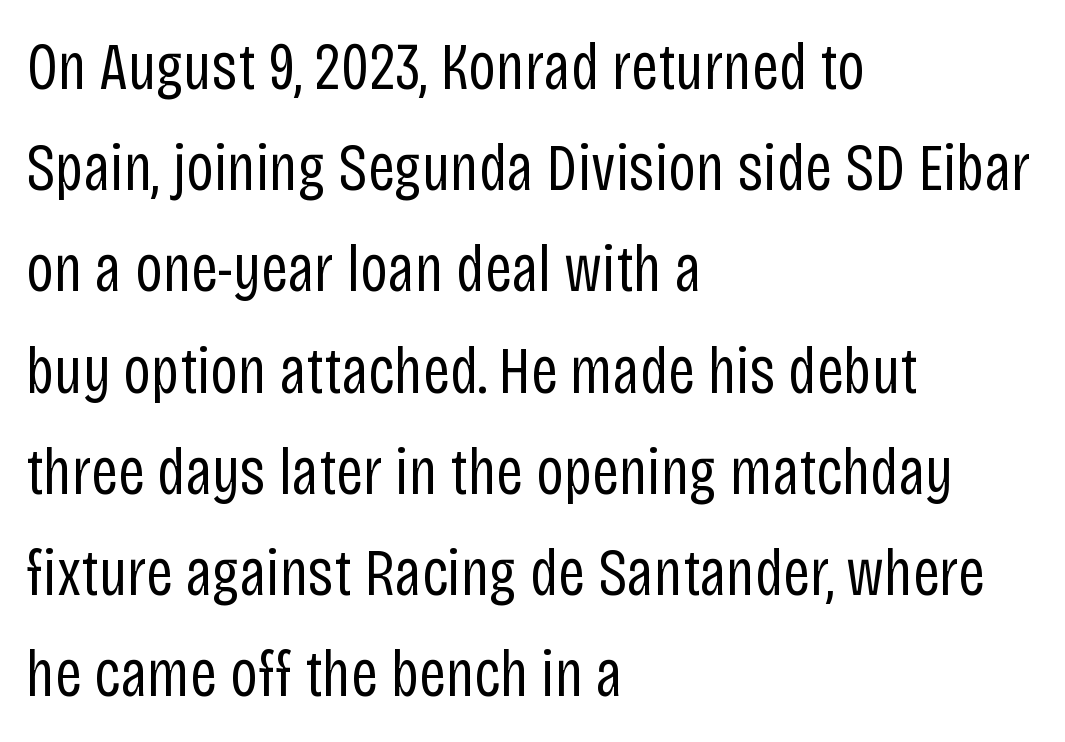
{"serif": "no", "italic": "no", "bold": "no", "weight": "regular", "width": "condensed", "stroke_contrast": "low", "x_height": "large", "monospaced": "no", "underline": "no", "align": "left", "line_spacing": "normal", "line_spacing_ratio": 1.51, "letter_spacing": "normal", "letter_spacing_em": 0.0, "glyph_px": 67}
